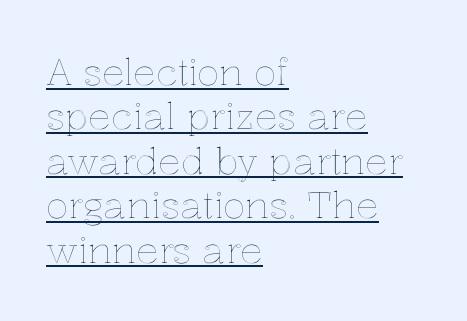
Q: Is the text italic (slanted)? A: No, it is upright.
Q: Is the text underlined? A: Yes.
Q: How is the paragraph aligned? A: Left-aligned.
Q: Is the spacing between letters normal or unusually wide? A: Normal.
Q: Width (condensed, normal, or wide)? A: Normal.
Q: x-height? A: Medium.
Q: Monospaced? A: No.
